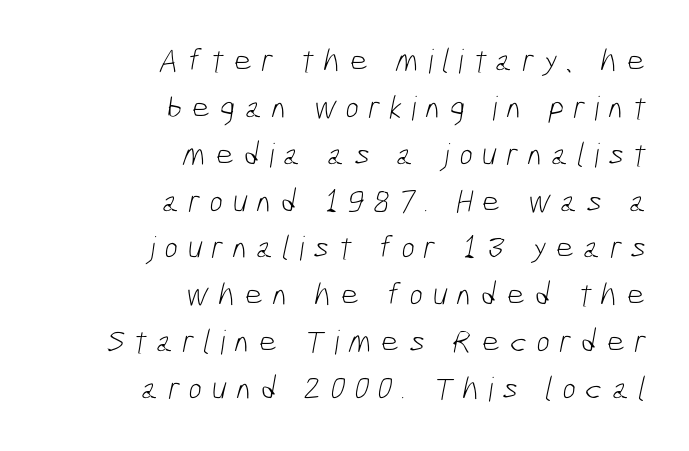
Q: Is the text bold? A: No.
Q: Is the typeface a serif or a sans-serif typeface? A: Sans-serif.
Q: Is the text underlined? A: No.
Q: How is the paragraph aligned? A: Right-aligned.
Q: Is the spacing between letters normal or unusually wide? A: Unusually wide.
Q: Is the spacing between lines tight, normal or loose? A: Normal.
Q: Width (condensed, normal, or wide)? A: Condensed.
Q: Stroke contrast? A: Low.
Q: x-height? A: Medium.
Q: Monospaced? A: No.
